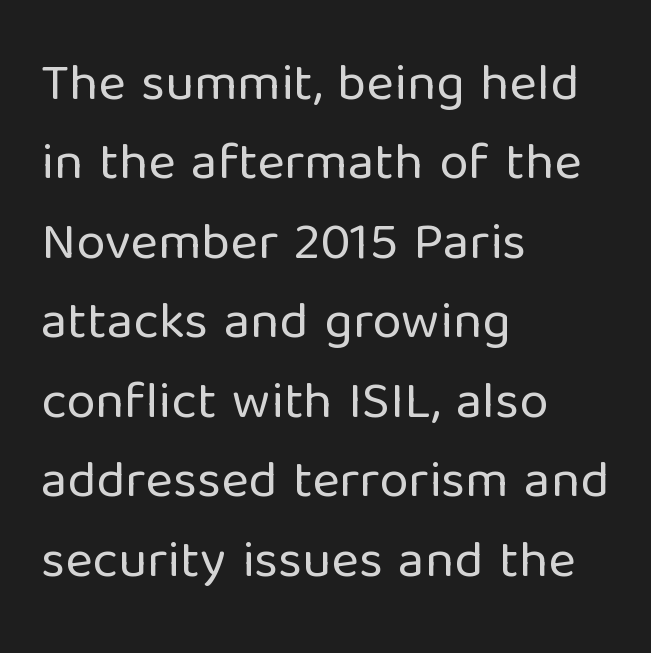
Does extra space separate the letters? No, they use regular spacing. Casual observation: everything's shoved over to the left. The rendering uses a moderate line-height, typical for paragraphs. Letterform terminals end flat and unadorned throughout the passage.
